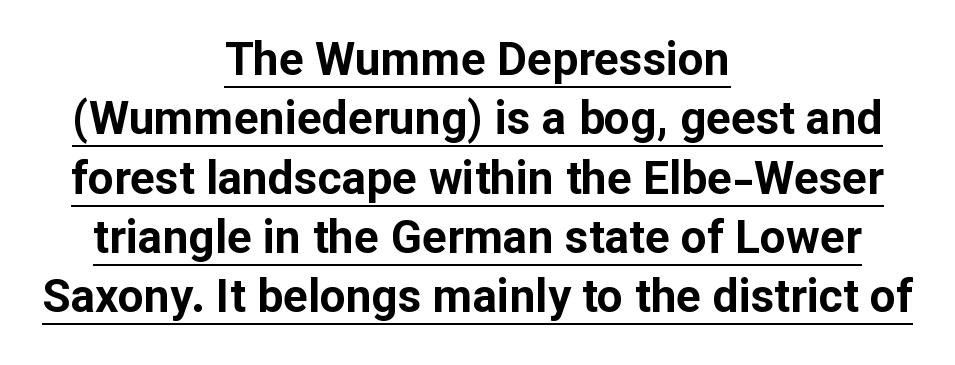
The font family rendered here belongs to the sans-serif group. Spacing between characters is what you'd get straight out of the box. In terms of weight, the rendering is a true, heavy bold. The rag falls on both sides of this text block equally. Note the varied advance widths — an 'i' is clearly narrower than an 'm'. How would I describe the line gaps? Plain and ordinary.
